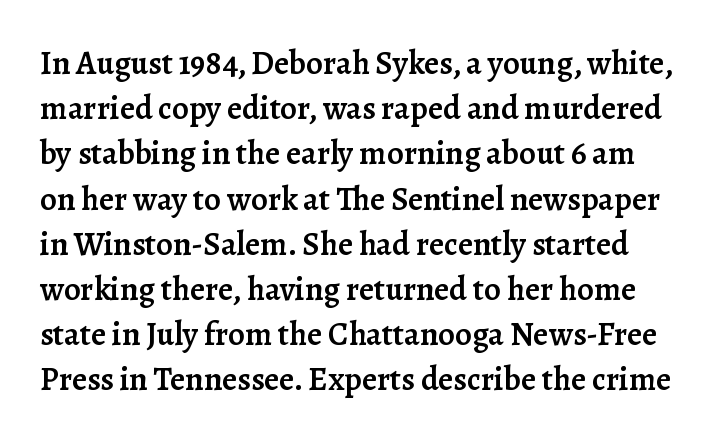
The image shows 33 px semibold serif type, upright; set normal line spacing (1.37x), normal letter spacing, not underlined; low stroke contrast and a medium x-height.
